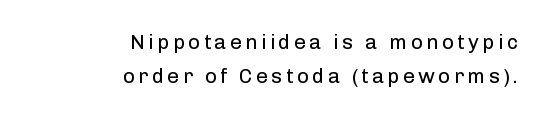
Q: Is the text bold? A: No.
Q: Is the text italic (slanted)? A: No, it is upright.
Q: Is the text underlined? A: No.
Q: How is the paragraph aligned? A: Right-aligned.
Q: Is the spacing between lines tight, normal or loose? A: Normal.
